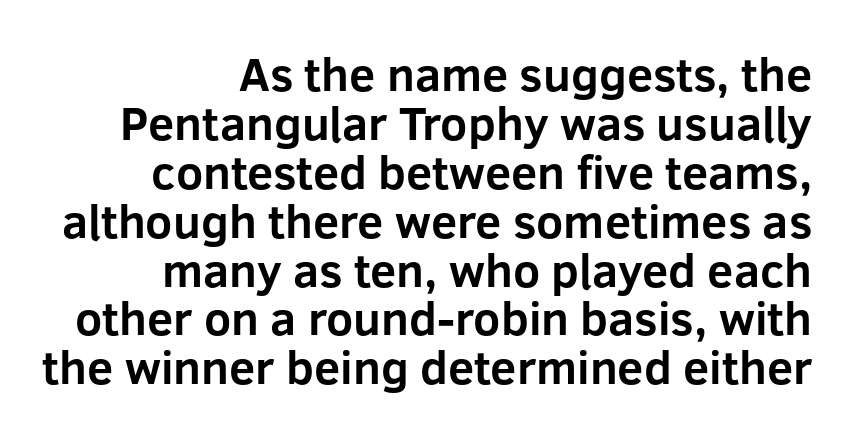
Q: Is the text bold? A: Yes.
Q: Is the text italic (slanted)? A: No, it is upright.
Q: Is the typeface a serif or a sans-serif typeface? A: Sans-serif.
Q: Is the text underlined? A: No.
Q: How is the paragraph aligned? A: Right-aligned.
Q: Is the spacing between letters normal or unusually wide? A: Normal.
Q: Is the spacing between lines tight, normal or loose? A: Tight.
Q: Width (condensed, normal, or wide)? A: Normal.
Q: Stroke contrast? A: Low.
Q: x-height? A: Medium.
Q: Monospaced? A: No.
